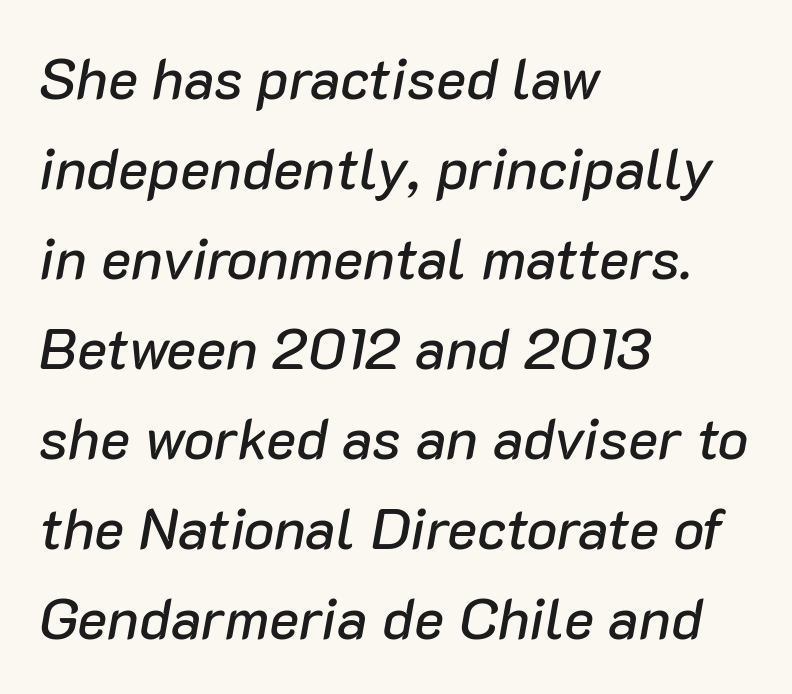
The image shows 57 px text type, italic (leaning right); set left-aligned, normal line spacing (1.58x), normal letter spacing, not underlined; low stroke contrast and a medium x-height.
